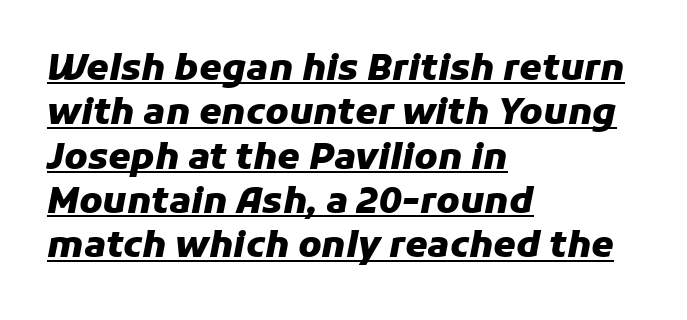
{"italic": "yes", "lean": "right", "slant_degrees": 11, "bold": "yes", "weight": "heavy", "width": "normal", "stroke_contrast": "low", "x_height": "medium", "monospaced": "no", "underline": "yes", "align": "left", "line_spacing_ratio": 1.23, "letter_spacing": "normal", "letter_spacing_em": 0.0, "glyph_px": 36}
